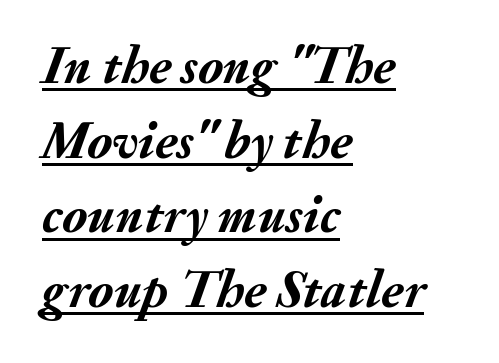
Q: Is the text bold? A: Yes.
Q: Is the text italic (slanted)? A: Yes, it leans right by about 20 degrees.
Q: Is the text underlined? A: Yes.
Q: How is the paragraph aligned? A: Left-aligned.
Q: Is the spacing between letters normal or unusually wide? A: Normal.
Q: Is the spacing between lines tight, normal or loose? A: Normal.
Q: Width (condensed, normal, or wide)? A: Normal.
Q: Stroke contrast? A: Medium.
Q: x-height? A: Small.
Q: Monospaced? A: No.
